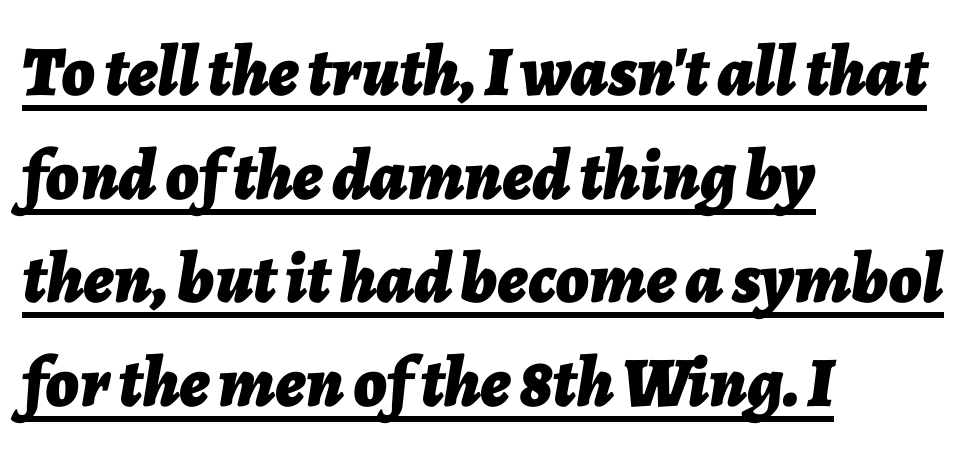
{"italic": "yes", "lean": "right", "slant_degrees": 7, "bold": "yes", "weight": "bold", "width": "normal", "stroke_contrast": "low", "x_height": "medium", "monospaced": "no", "underline": "yes", "align": "left", "line_spacing": "normal", "line_spacing_ratio": 1.46, "letter_spacing": "normal", "letter_spacing_em": 0.0, "glyph_px": 71}
